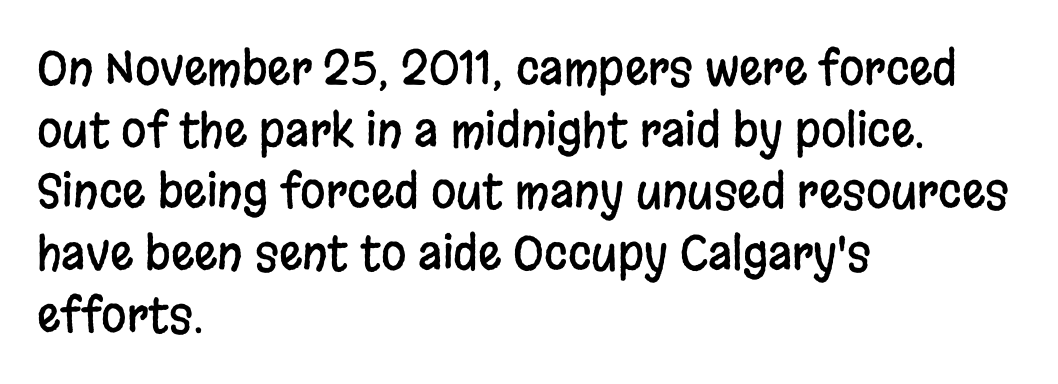
{"serif": "no", "italic": "no", "width": "condensed", "stroke_contrast": "low", "x_height": "large", "monospaced": "no", "underline": "no", "align": "left", "line_spacing": "normal", "line_spacing_ratio": 1.34, "letter_spacing": "normal", "letter_spacing_em": 0.0, "glyph_px": 46}
